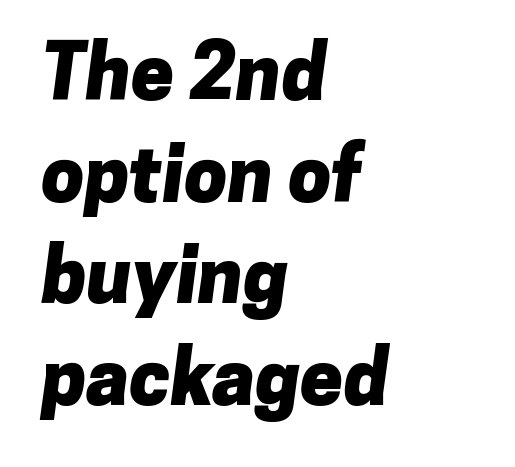
Students, this is bold: see how much ink each stroke carries. Only glyphs here, with clear space below each row. All the whitespace from short lines collects on the right. Letterform terminals end flat and unadorned throughout the passage. The letters advance in unequal steps, a hallmark of proportional type. A typesetter would call this zero additional tracking.
